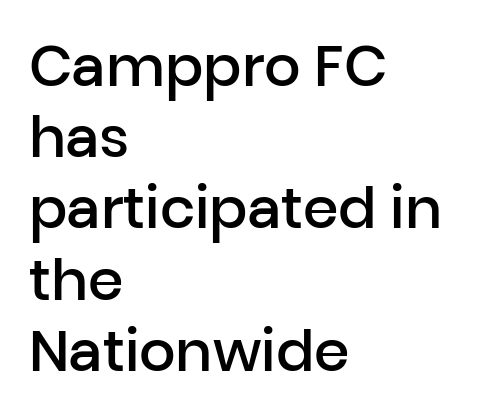
The image shows 57 px semibold sans-serif type, upright; set left-aligned, normal line spacing (1.25x), normal letter spacing, not underlined; low stroke contrast and a medium x-height.
